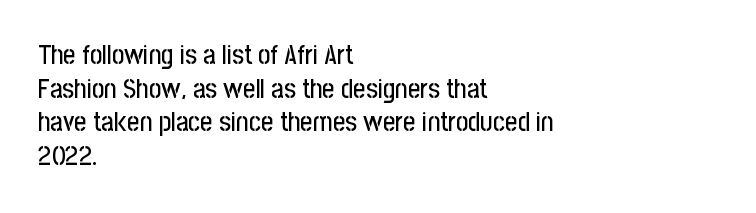
{"italic": "no", "underline": "no", "align": "left", "line_spacing": "normal", "line_spacing_ratio": 1.25, "letter_spacing": "normal", "letter_spacing_em": 0.0, "glyph_px": 27}
